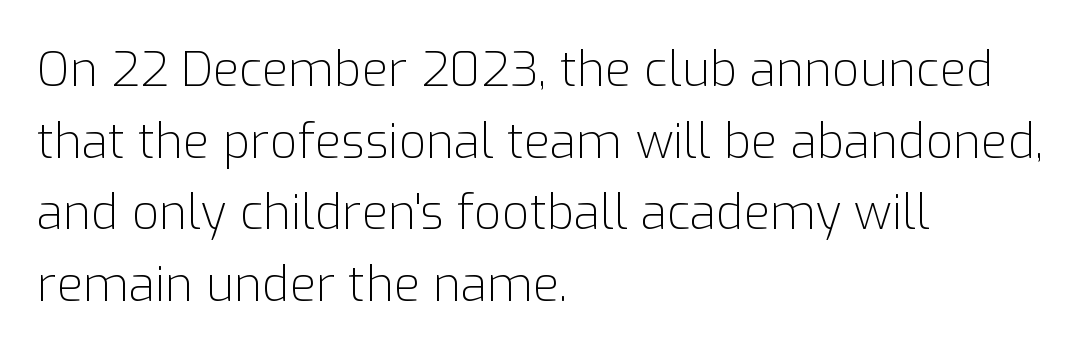
The image shows 48 px light sans-serif type, upright; set left-aligned, normal line spacing (1.49x), normal letter spacing, not underlined; low stroke contrast and a medium x-height.
